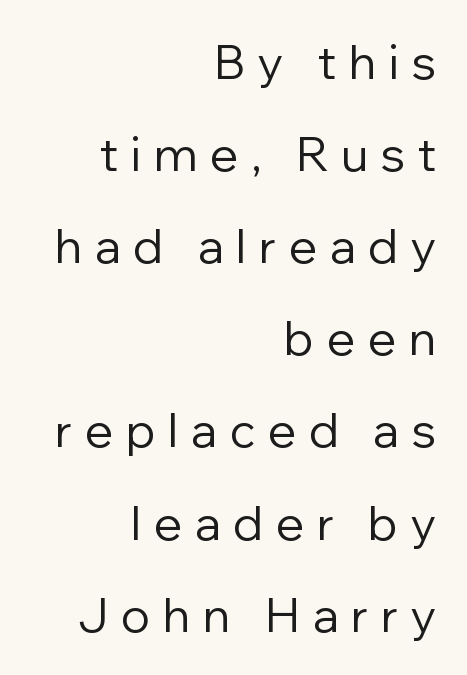
This sample has the flowing, uneven cadence of proportional lettering. Vertical stems look standard width or narrower in stroke. Right-aligned paragraph, ragged on the left. The letters stand upright; this is a roman face. Plain, unruled lines of type.
